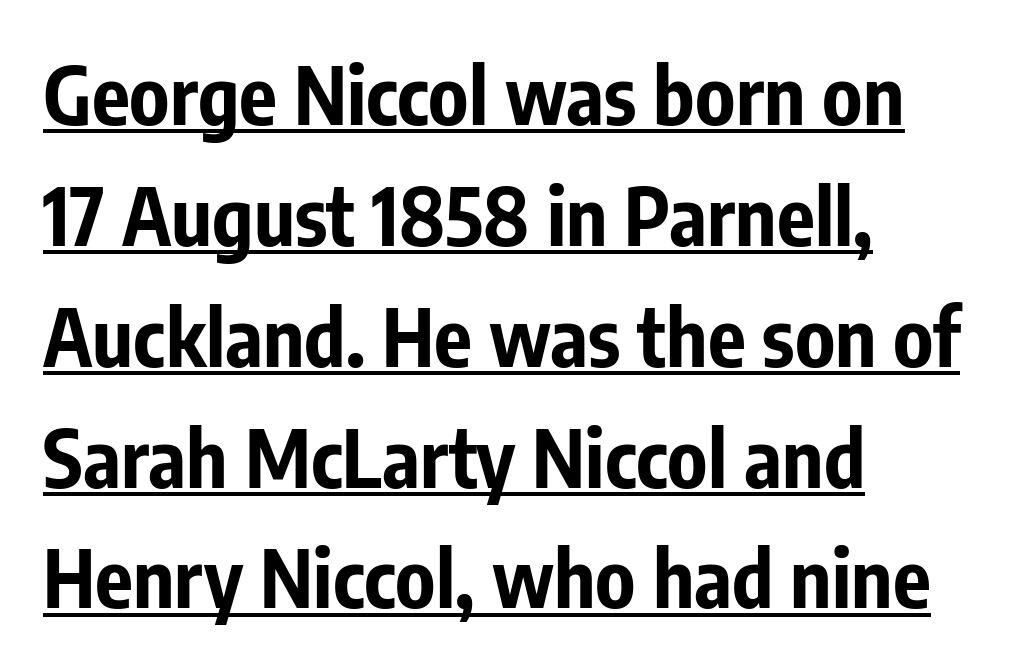
The image shows 79 px bold, condensed sans-serif type, upright; set left-aligned, normal line spacing (1.53x), normal letter spacing, underlined; low stroke contrast and a medium x-height.
